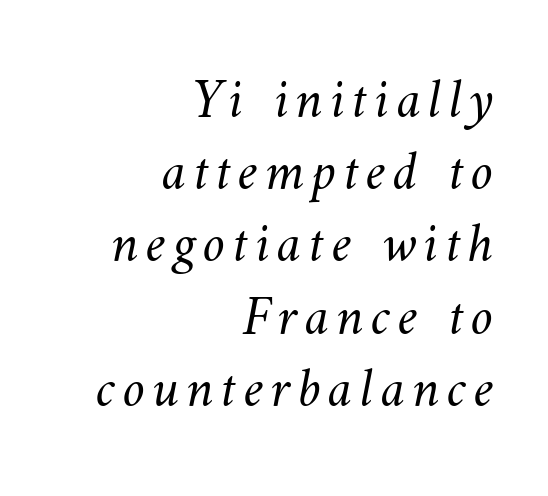
{"bold": "no", "weight": "light", "width": "normal", "stroke_contrast": "medium", "x_height": "small", "monospaced": "no", "underline": "no", "align": "right", "line_spacing": "normal", "line_spacing_ratio": 1.29, "glyph_px": 56}
